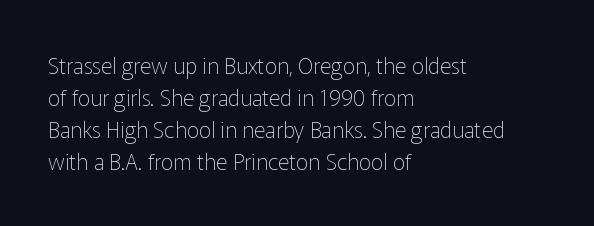
Q: Is the text bold? A: No.
Q: Is the text italic (slanted)? A: No, it is upright.
Q: Is the text underlined? A: No.
Q: How is the paragraph aligned? A: Left-aligned.
Q: Is the spacing between letters normal or unusually wide? A: Normal.
Q: Is the spacing between lines tight, normal or loose? A: Normal.
